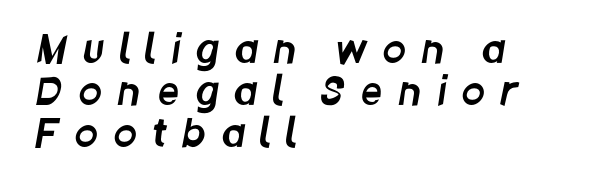
The image shows 37 px condensed sans-serif type; set left-aligned, tight line spacing (1.14x), unusually wide letter spacing (+0.45 em), not underlined; low stroke contrast and a large x-height.
